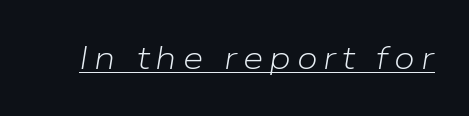
Q: Is the text bold? A: No.
Q: Is the text italic (slanted)? A: Yes, it leans right by about 9 degrees.
Q: Is the text underlined? A: Yes.
Q: Width (condensed, normal, or wide)? A: Normal.
Q: Stroke contrast? A: Low.
Q: x-height? A: Medium.
Q: Monospaced? A: No.
